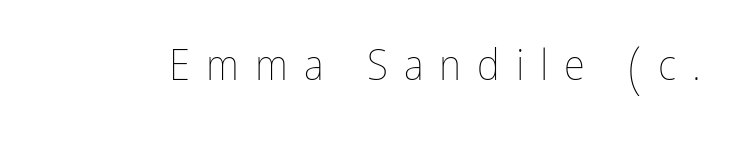
Q: Is the text bold? A: No.
Q: Is the text italic (slanted)? A: No, it is upright.
Q: Is the text underlined? A: No.
Q: Is the spacing between letters normal or unusually wide? A: Unusually wide.
Q: Width (condensed, normal, or wide)? A: Condensed.
Q: Stroke contrast? A: Low.
Q: x-height? A: Medium.
Q: Monospaced? A: No.
